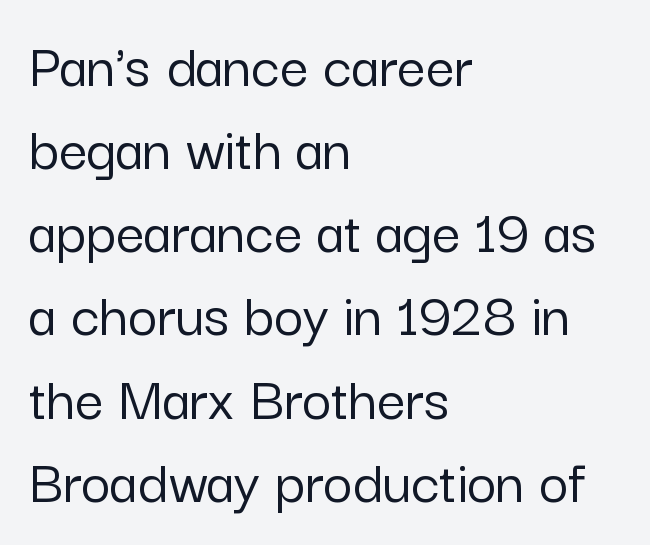
{"serif": "no", "italic": "no", "width": "normal", "stroke_contrast": "low", "x_height": "medium", "monospaced": "no", "underline": "no", "align": "left", "line_spacing": "normal", "line_spacing_ratio": 1.32, "letter_spacing": "normal", "letter_spacing_em": 0.0, "glyph_px": 63}
